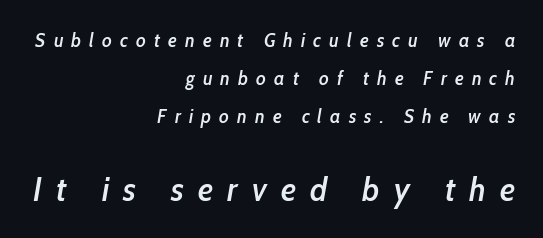
Q: Is the text bold? A: Semi-bold.
Q: Is the text italic (slanted)? A: Yes, it leans right by about 10 degrees.
Q: Is the text underlined? A: No.
Q: How is the paragraph aligned? A: Right-aligned.
Q: Is the spacing between letters normal or unusually wide? A: Unusually wide.
Q: Is the spacing between lines tight, normal or loose? A: Loose.
Q: Which block of text is set in a larger size, the first (top) or the second (bottom)? A: The second (bottom) one.
Q: Width (condensed, normal, or wide)? A: Condensed.
Q: Stroke contrast? A: Low.
Q: x-height? A: Medium.
Q: Monospaced? A: No.
